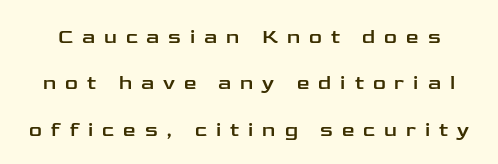
Q: Is the text italic (slanted)? A: No, it is upright.
Q: Is the text underlined? A: No.
Q: Is the spacing between letters normal or unusually wide? A: Unusually wide.
Q: Is the spacing between lines tight, normal or loose? A: Loose.
